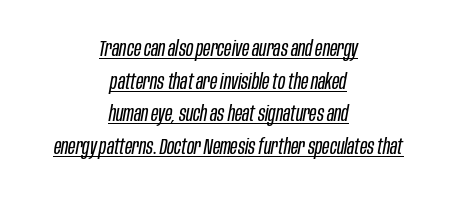
Q: Is the text bold? A: No.
Q: Is the text italic (slanted)? A: Yes, it leans right by about 10 degrees.
Q: Is the text underlined? A: Yes.
Q: How is the paragraph aligned? A: Centered.
Q: Is the spacing between letters normal or unusually wide? A: Normal.
Q: Is the spacing between lines tight, normal or loose? A: Normal.
